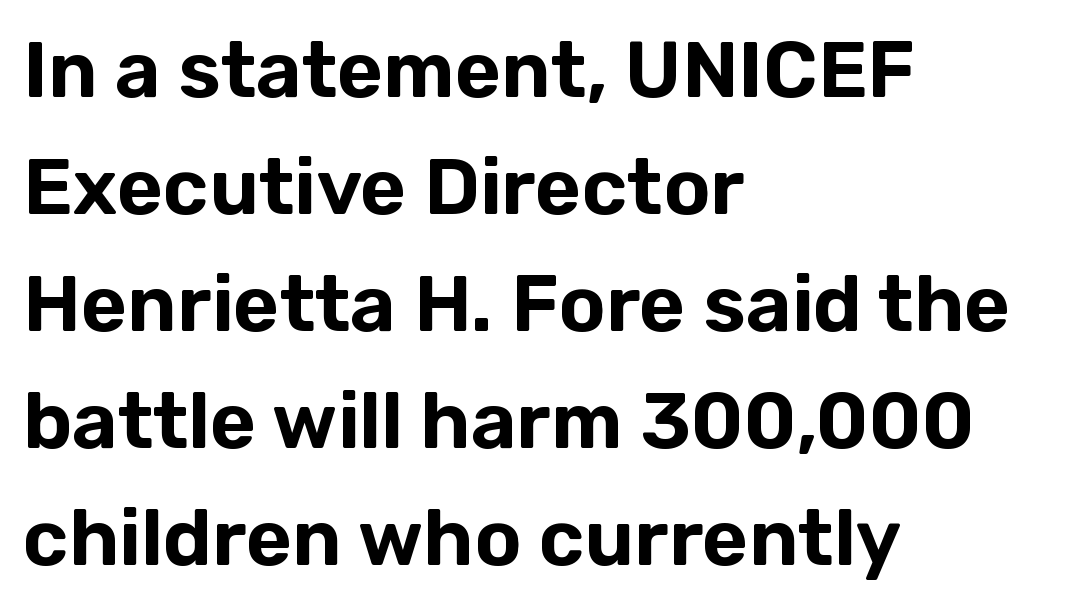
Check the space under the baseline: it is left empty. The rendering uses a moderate line-height, typical for paragraphs. These lines are set flush left with a ragged right edge. If you drew a line through each stem, it would be perfectly vertical. Compared with typical body copy, the letter spacing here is the same. A typesetter would call this proportional, since set widths differ per character.
